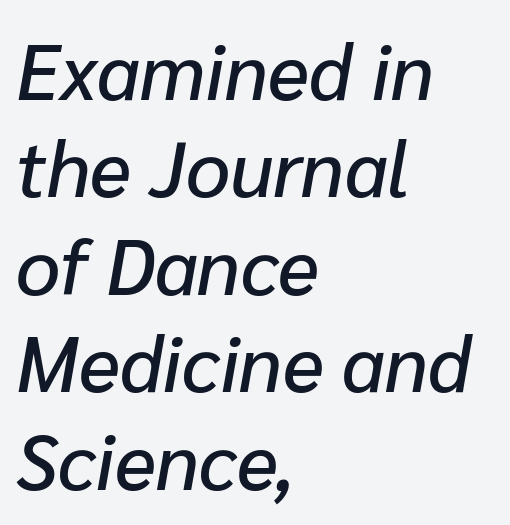
{"italic": "yes", "lean": "right", "slant_degrees": 10, "width": "normal", "stroke_contrast": "low", "x_height": "medium", "monospaced": "no", "underline": "no", "align": "left", "line_spacing": "normal", "line_spacing_ratio": 1.25, "letter_spacing": "normal", "letter_spacing_em": 0.0, "glyph_px": 78}
